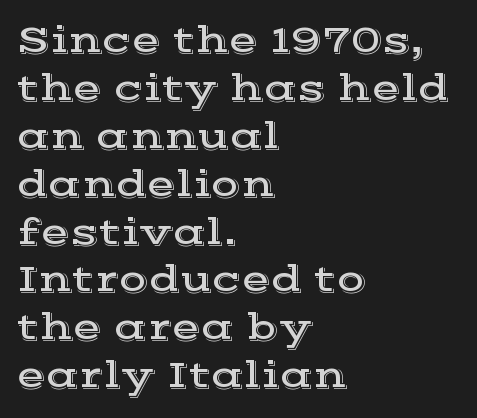
Typographically, this falls in the serif category. A student would call this left alignment; a typographer would say flush left, rag right. What's the leading like? Ordinary, nothing unusual. Does extra space separate the letters? No, they use regular spacing. The passage shown is typed in a proportional face where columns would drift. Glance below the letters and you will spot only blank space.
